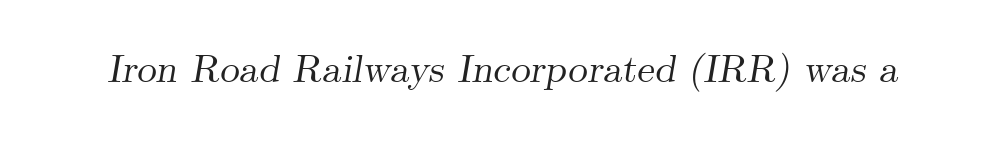
Q: Is the text italic (slanted)? A: Yes, it leans right by about 9 degrees.
Q: Is the typeface a serif or a sans-serif typeface? A: Serif.
Q: Is the text underlined? A: No.
Q: Is the spacing between letters normal or unusually wide? A: Normal.
Q: Width (condensed, normal, or wide)? A: Normal.
Q: Stroke contrast? A: Medium.
Q: x-height? A: Small.
Q: Monospaced? A: No.
